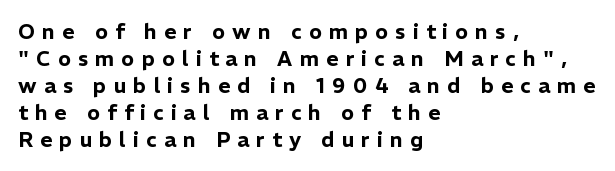
Q: Is the text italic (slanted)? A: No, it is upright.
Q: Is the text underlined? A: No.
Q: How is the paragraph aligned? A: Left-aligned.
Q: Is the spacing between letters normal or unusually wide? A: Unusually wide.
Q: Is the spacing between lines tight, normal or loose? A: Normal.
